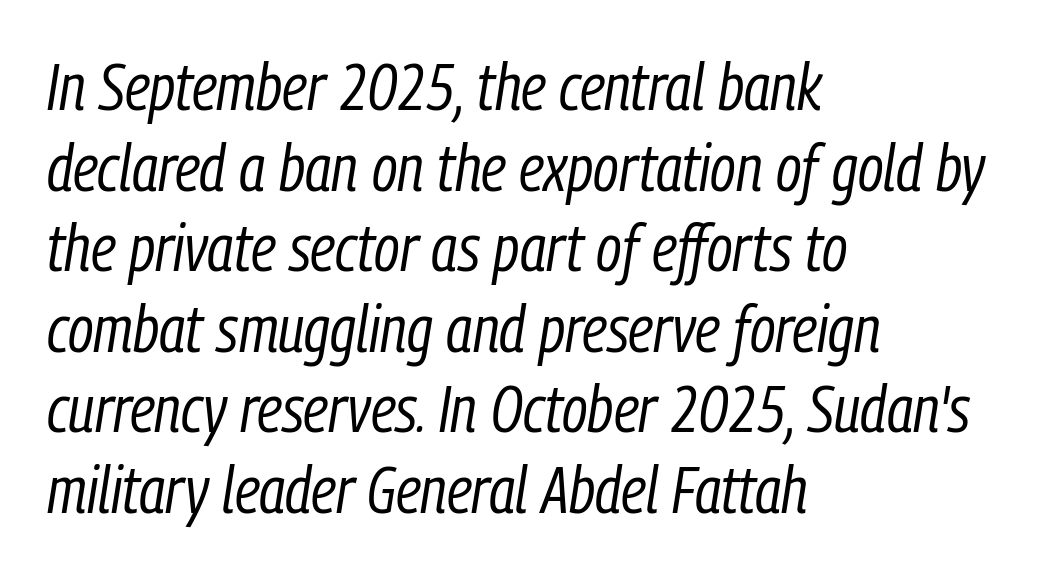
Is this a fixed-width face? No — the glyphs have proportional, varying widths. Does the lettering tilt? It does — this is italic. The strip under each line holds only bare page. The strokes are not fattened; the text isn't bold.
